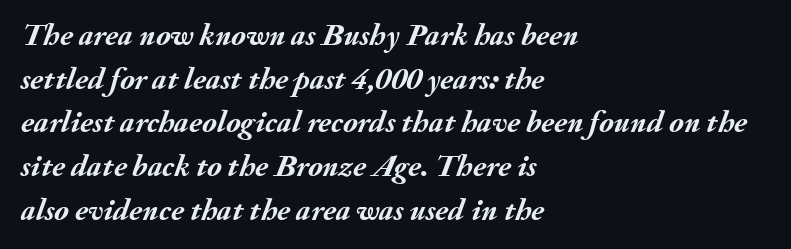
{"italic": "yes", "lean": "right", "slant_degrees": 20, "bold": "yes", "weight": "semibold", "width": "normal", "stroke_contrast": "medium", "x_height": "small", "monospaced": "no", "underline": "no", "align": "left", "line_spacing": "normal", "line_spacing_ratio": 1.41, "letter_spacing": "normal", "letter_spacing_em": 0.0, "glyph_px": 31}
